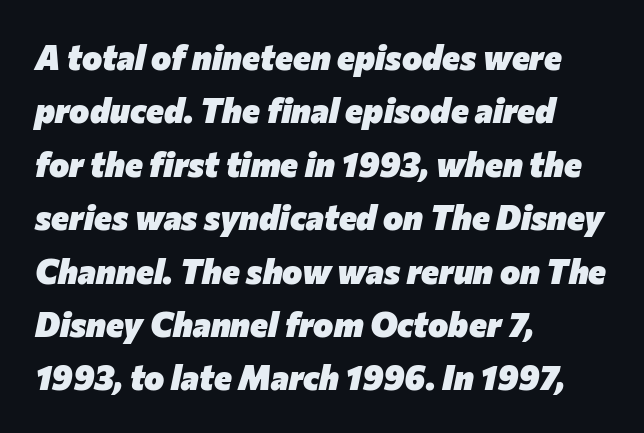
Students, this is bold: see how much ink each stroke carries. Slanted lettering throughout. The tracking reads as untouched default to a designer's eye. A typesetter would call this leading conventional body-copy spacing. Varying glyph widths throughout — classic text-font behaviour. Check under the words: just untouched page.
